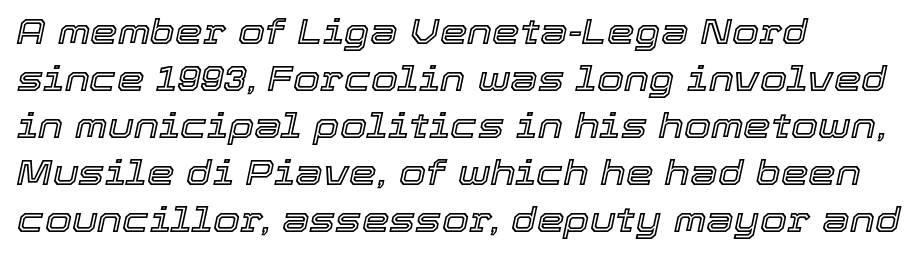
{"italic": "yes", "lean": "right", "slant_degrees": 12, "width": "normal", "x_height": "medium", "monospaced": "no", "underline": "no", "align": "left", "line_spacing": "normal", "line_spacing_ratio": 1.34, "letter_spacing": "normal", "letter_spacing_em": 0.0, "glyph_px": 35}
